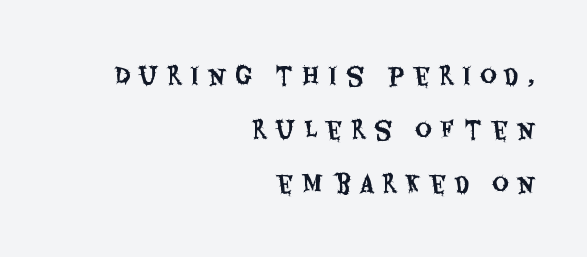
The rag falls on the left side of this text block. Do the letters lean? They stand straight. What's the leading like? Stretched, with rows far apart. Descenders hang freely into open space. This rendering widens character spacing well past its baseline value.
